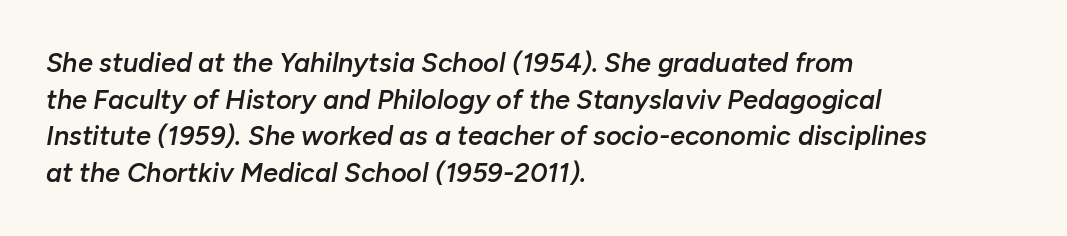
{"italic": "yes", "lean": "right", "slant_degrees": 10, "bold": "semi", "underline": "no", "align": "left", "line_spacing": "normal", "line_spacing_ratio": 1.36, "letter_spacing": "normal", "letter_spacing_em": 0.0, "glyph_px": 27}
